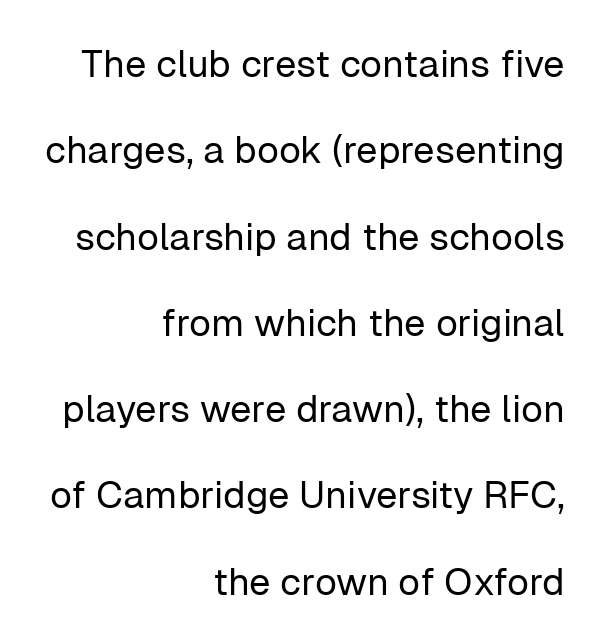
The image shows 38 px regular-weight sans-serif type, upright; set right-aligned, loose line spacing (2.27x), normal letter spacing, not underlined; low stroke contrast and a medium x-height.
